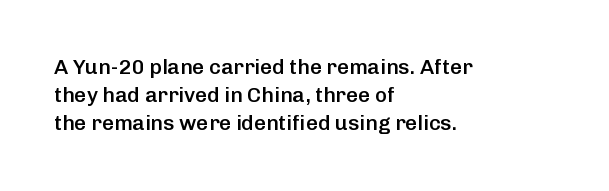
The axis of the letterforms is exactly vertical. The block of text has a typical density, with ordinary space between rows. Plain, unruled lines of type. Slightly chunky letters — semibold, I'd say, not full bold. Left-aligned paragraph, ragged on the right.
